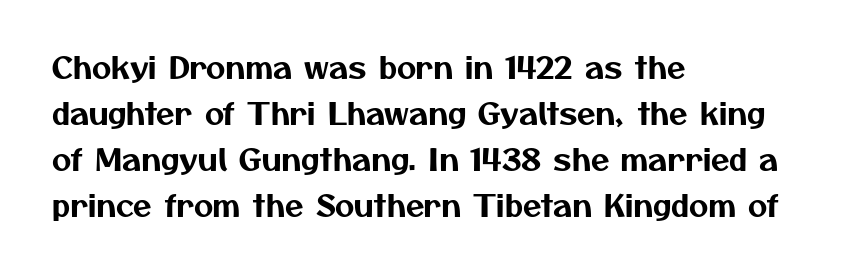
The image shows 30 px sans-serif type; set left-aligned, normal line spacing (1.53x), normal letter spacing, not underlined; medium stroke contrast and a medium x-height.
